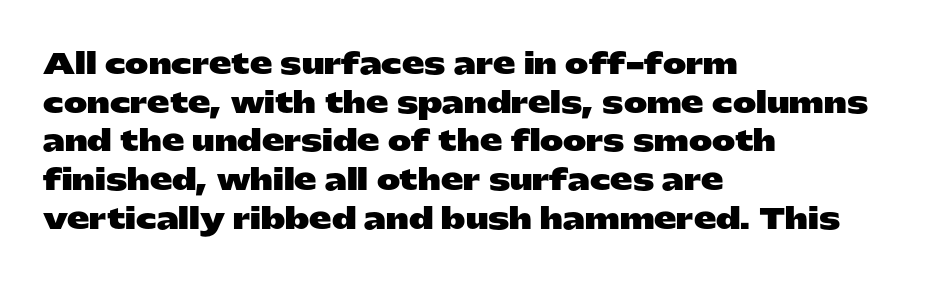
The image shows 28 px heavy, wide sans-serif type, upright; set left-aligned, normal line spacing (1.38x), normal letter spacing, not underlined; low stroke contrast and a medium x-height.
